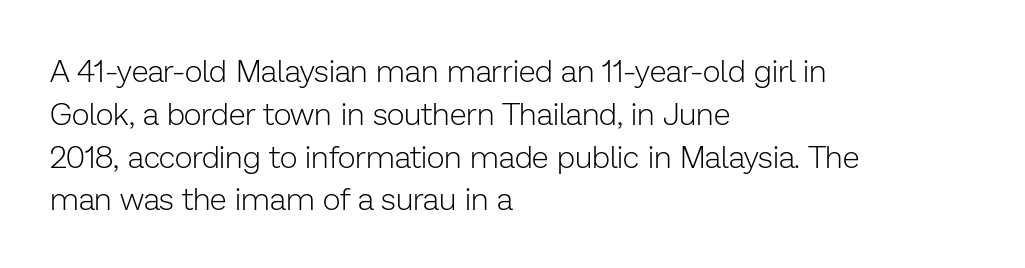
{"serif": "no", "italic": "no", "bold": "no", "weight": "light", "width": "normal", "stroke_contrast": "low", "x_height": "medium", "monospaced": "no", "underline": "no", "align": "left", "line_spacing": "normal", "line_spacing_ratio": 1.38, "letter_spacing": "normal", "letter_spacing_em": 0.0, "glyph_px": 31}
